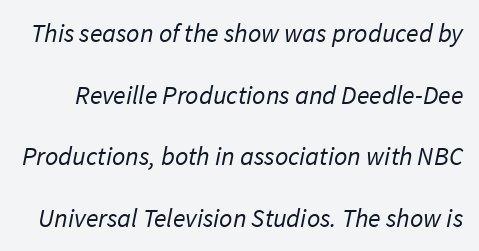
Q: Is the text bold? A: No.
Q: Is the text underlined? A: No.
Q: Is the spacing between letters normal or unusually wide? A: Normal.
Q: Is the spacing between lines tight, normal or loose? A: Loose.
